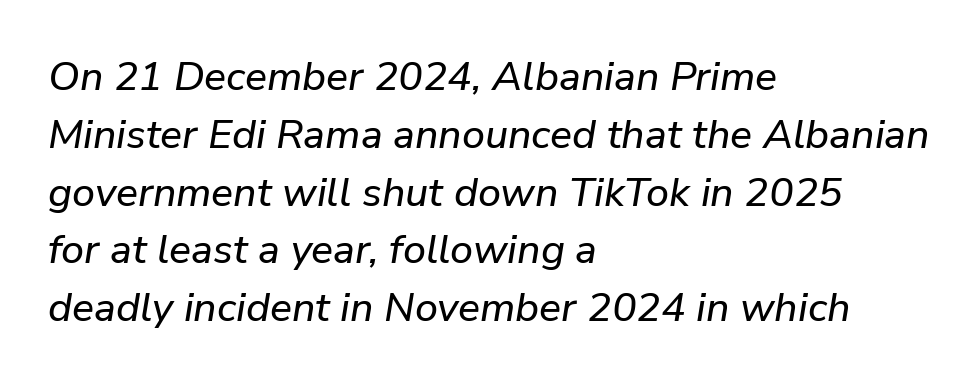
Q: Is the text italic (slanted)? A: Yes, it leans right by about 9 degrees.
Q: Is the text underlined? A: No.
Q: How is the paragraph aligned? A: Left-aligned.
Q: Is the spacing between letters normal or unusually wide? A: Normal.
Q: Is the spacing between lines tight, normal or loose? A: Normal.
Q: Width (condensed, normal, or wide)? A: Normal.
Q: Stroke contrast? A: Low.
Q: x-height? A: Medium.
Q: Monospaced? A: No.
